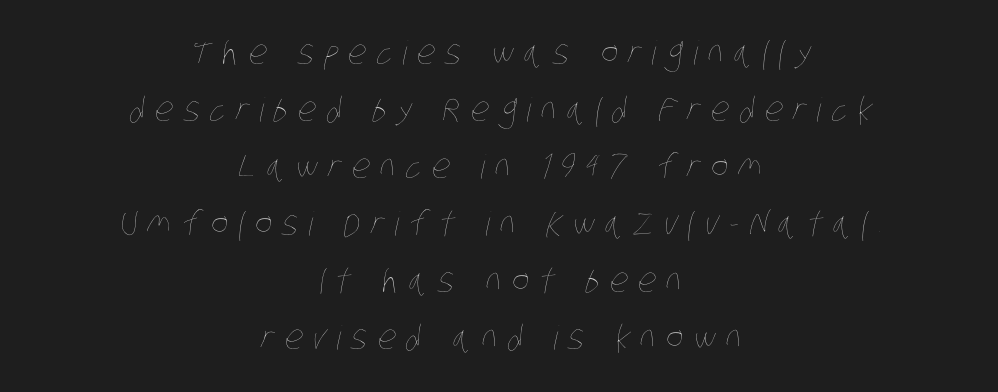
Q: Is the text bold? A: No.
Q: Is the text underlined? A: No.
Q: How is the paragraph aligned? A: Centered.
Q: Is the spacing between letters normal or unusually wide? A: Unusually wide.
Q: Width (condensed, normal, or wide)? A: Condensed.
Q: Stroke contrast? A: Low.
Q: x-height? A: Large.
Q: Monospaced? A: No.
